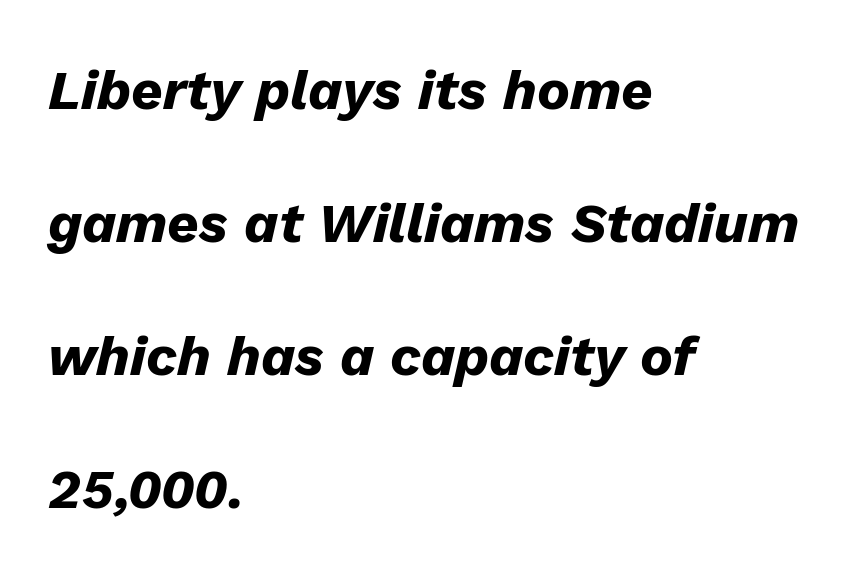
Spacing verdict: proportional, widths tailored to each character. The letters are slanted; this is an italic face. Stroke thickness is high; the sample reads as a true bold. Loosely led — the rows are spread out.
